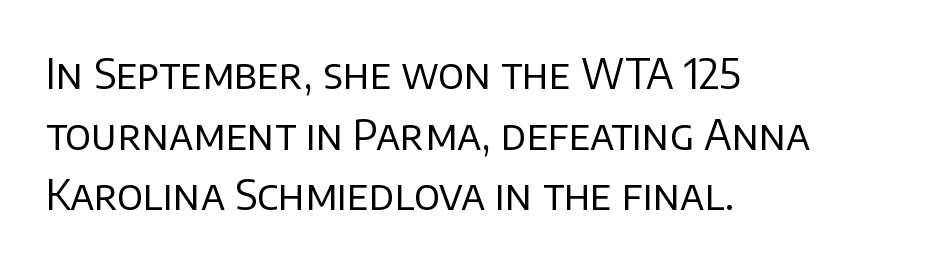
{"serif": "no", "italic": "no", "bold": "no", "weight": "regular", "width": "normal", "stroke_contrast": "low", "x_height": "large", "monospaced": "no", "underline": "no", "align": "left", "line_spacing": "normal", "line_spacing_ratio": 1.48, "letter_spacing": "normal", "letter_spacing_em": 0.0, "glyph_px": 41}
